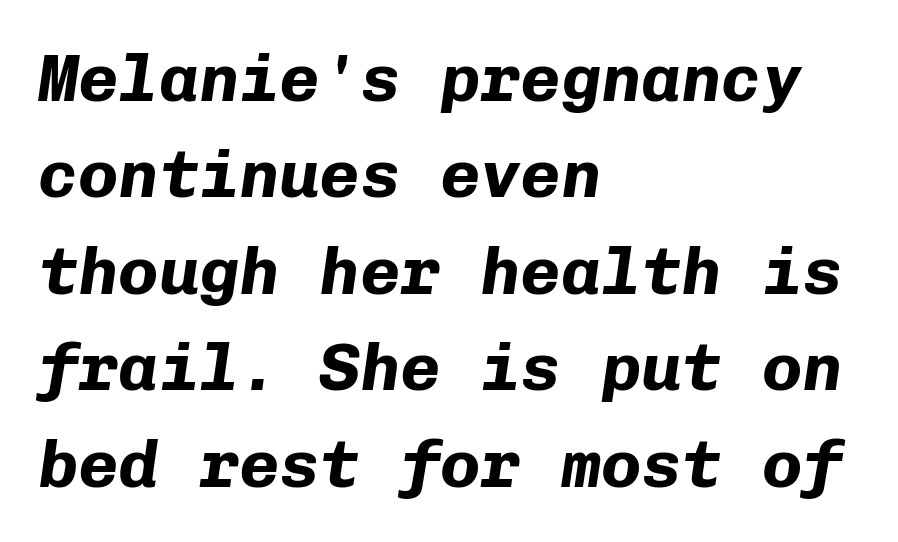
{"italic": "yes", "lean": "right", "slant_degrees": 8, "bold": "yes", "weight": "bold", "width": "normal", "stroke_contrast": "low", "x_height": "medium", "monospaced": "yes", "underline": "no", "align": "left", "line_spacing": "normal", "line_spacing_ratio": 1.44, "letter_spacing": "normal", "letter_spacing_em": 0.0, "glyph_px": 67}
